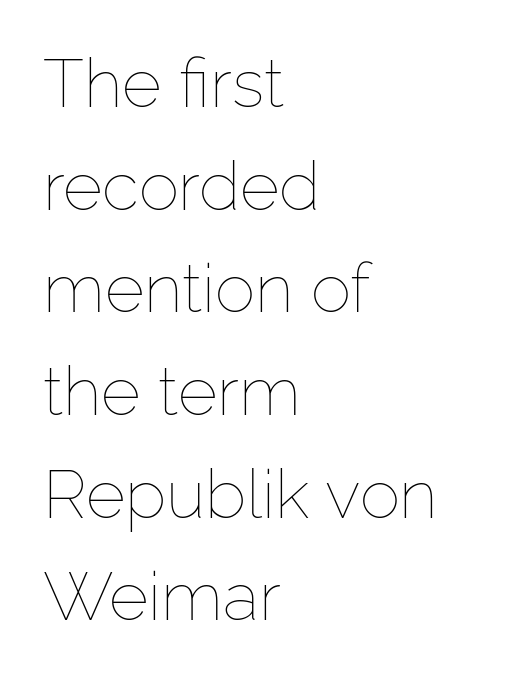
Q: Is the text bold? A: No.
Q: Is the text italic (slanted)? A: No, it is upright.
Q: Is the text underlined? A: No.
Q: How is the paragraph aligned? A: Left-aligned.
Q: Is the spacing between letters normal or unusually wide? A: Normal.
Q: Is the spacing between lines tight, normal or loose? A: Normal.
Q: Width (condensed, normal, or wide)? A: Normal.
Q: Stroke contrast? A: Low.
Q: x-height? A: Medium.
Q: Monospaced? A: No.
